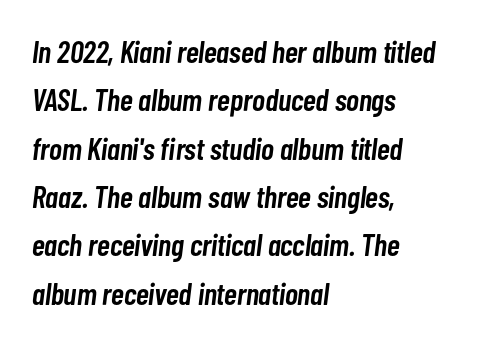
Q: Is the text bold? A: Semi-bold.
Q: Is the text italic (slanted)? A: Yes, it leans right by about 7 degrees.
Q: Is the text underlined? A: No.
Q: How is the paragraph aligned? A: Left-aligned.
Q: Is the spacing between letters normal or unusually wide? A: Normal.
Q: Is the spacing between lines tight, normal or loose? A: Normal.
Q: Width (condensed, normal, or wide)? A: Condensed.
Q: Stroke contrast? A: Low.
Q: x-height? A: Medium.
Q: Monospaced? A: No.
